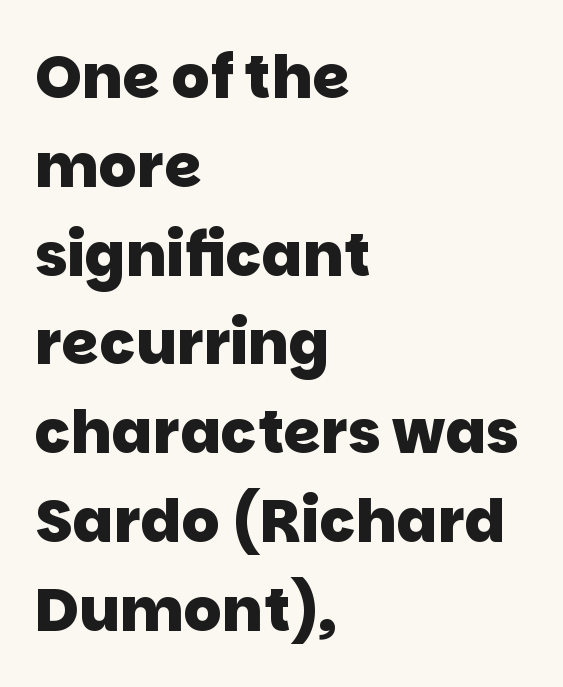
The image shows 60 px heavy sans-serif type; set left-aligned, normal line spacing (1.48x), normal letter spacing, not underlined; low stroke contrast and a large x-height.
